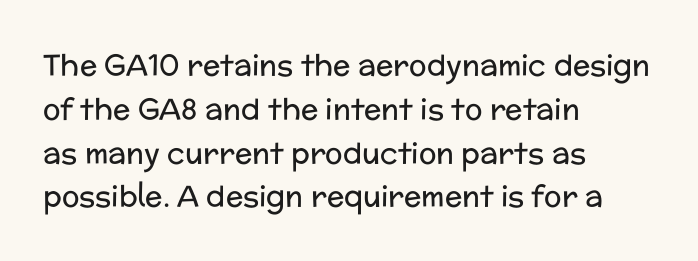
The image shows 29 px regular-weight sans-serif type, upright; set left-aligned, normal line spacing (1.51x), normal letter spacing, not underlined; low stroke contrast and a medium x-height.
